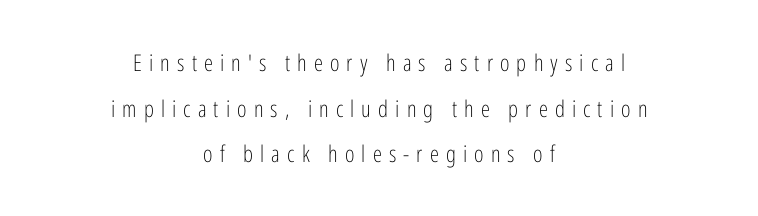
Q: Is the text bold? A: No.
Q: Is the text italic (slanted)? A: No, it is upright.
Q: Is the text underlined? A: No.
Q: How is the paragraph aligned? A: Centered.
Q: Is the spacing between letters normal or unusually wide? A: Unusually wide.
Q: Is the spacing between lines tight, normal or loose? A: Loose.
